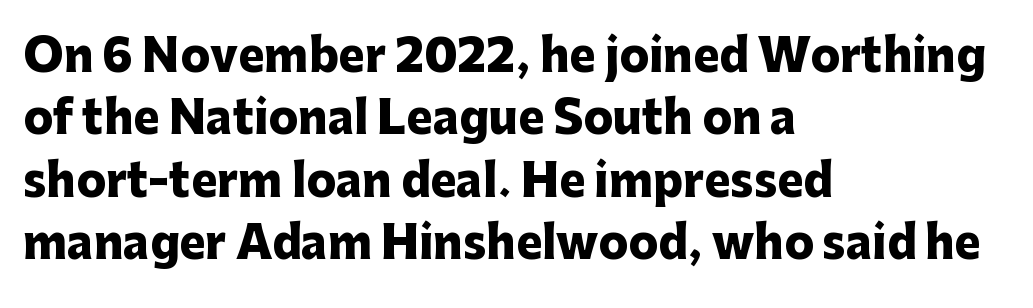
Any mark beneath the type? The region is blank. The passage shown is typed in a proportional face where columns would drift. This sample uses plain, unmodified letter spacing. Evenly set lines give the paragraph a standard silhouette.
